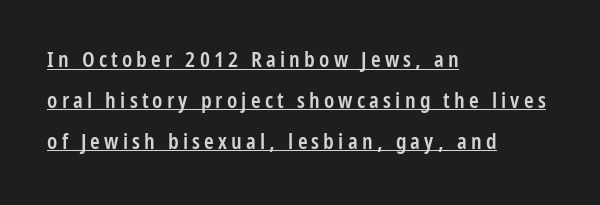
Looks like someone drew a line under every word here. The letters stand upright; this is a roman face. Horizontally, the lines are justified to the leading edge only. Heft: intermediate — a semibold.
